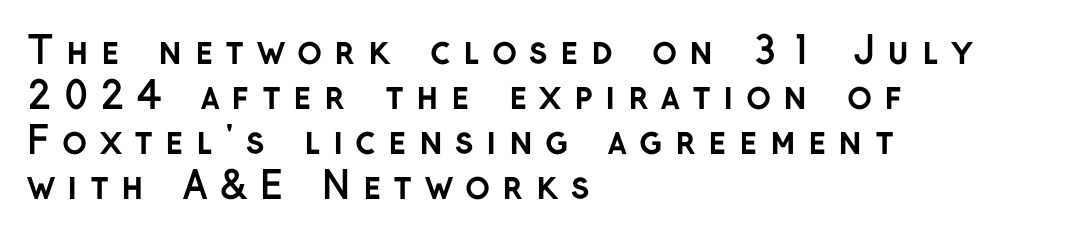
Q: Is the text bold? A: Yes.
Q: Is the text italic (slanted)? A: No, it is upright.
Q: Is the typeface a serif or a sans-serif typeface? A: Sans-serif.
Q: Is the text underlined? A: No.
Q: How is the paragraph aligned? A: Left-aligned.
Q: Is the spacing between letters normal or unusually wide? A: Unusually wide.
Q: Width (condensed, normal, or wide)? A: Normal.
Q: Stroke contrast? A: Low.
Q: x-height? A: Medium.
Q: Monospaced? A: No.
